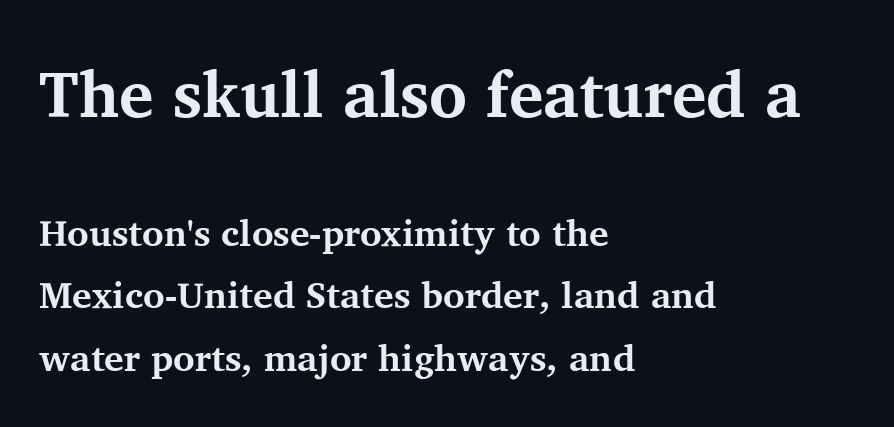
{"serif": "yes", "italic": "no", "bold": "yes", "weight": "bold", "width": "normal", "stroke_contrast": "medium", "x_height": "medium", "monospaced": "no", "underline": "no", "align": "left", "line_spacing": "normal", "line_spacing_ratio": 1.69, "letter_spacing": "normal", "letter_spacing_em": 0.0, "larger_block": "first", "size_ratio": 1.76, "glyph_px": 65}
